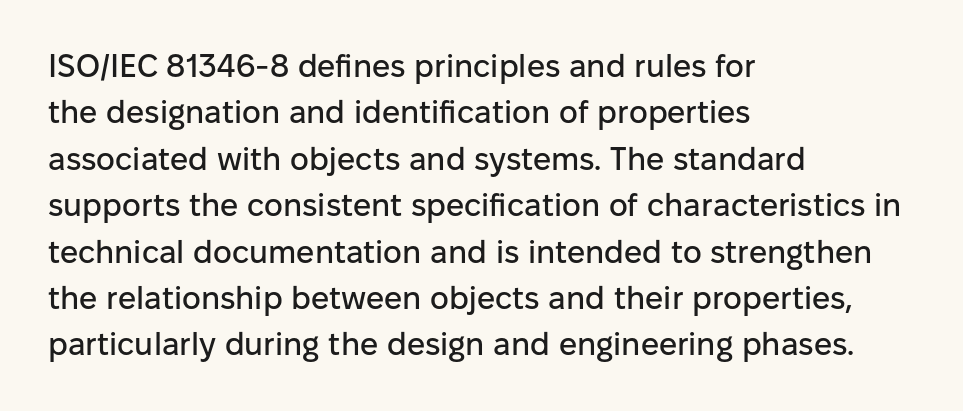
These lines keep a tight, regular rhythm from letter to letter. Rows of type keep a routine distance in the vertical direction. This sample has the flowing, uneven cadence of proportional lettering. The typography opts for an upright posture over an oblique one.
